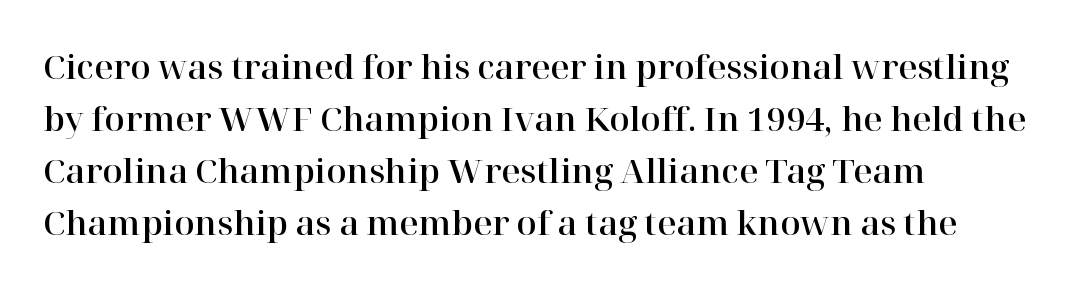
Q: Is the text italic (slanted)? A: No, it is upright.
Q: Is the typeface a serif or a sans-serif typeface? A: Serif.
Q: Is the text underlined? A: No.
Q: How is the paragraph aligned? A: Left-aligned.
Q: Is the spacing between letters normal or unusually wide? A: Normal.
Q: Is the spacing between lines tight, normal or loose? A: Normal.
Q: Width (condensed, normal, or wide)? A: Normal.
Q: Stroke contrast? A: High.
Q: x-height? A: Medium.
Q: Monospaced? A: No.
